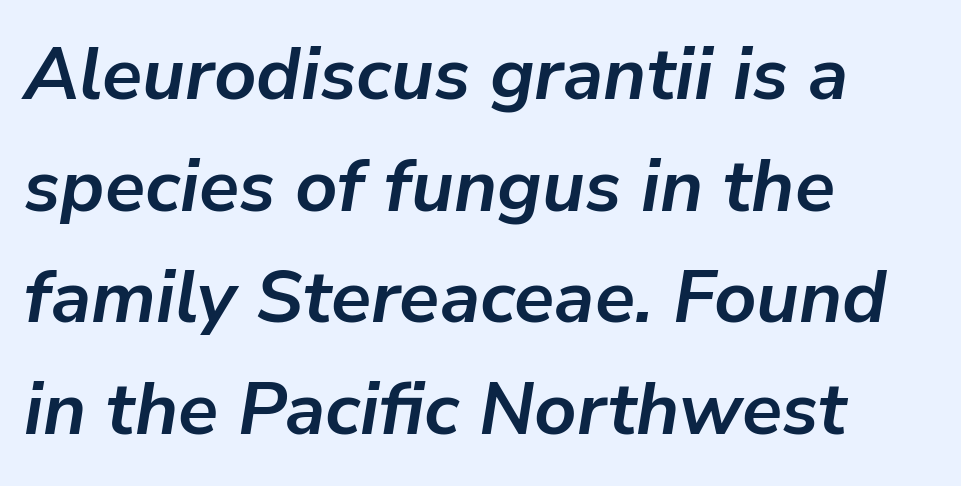
Q: Is the text bold? A: Yes.
Q: Is the text italic (slanted)? A: Yes, it leans right by about 9 degrees.
Q: Is the text underlined? A: No.
Q: How is the paragraph aligned? A: Left-aligned.
Q: Is the spacing between letters normal or unusually wide? A: Normal.
Q: Is the spacing between lines tight, normal or loose? A: Normal.
Q: Width (condensed, normal, or wide)? A: Normal.
Q: Stroke contrast? A: Low.
Q: x-height? A: Medium.
Q: Monospaced? A: No.
